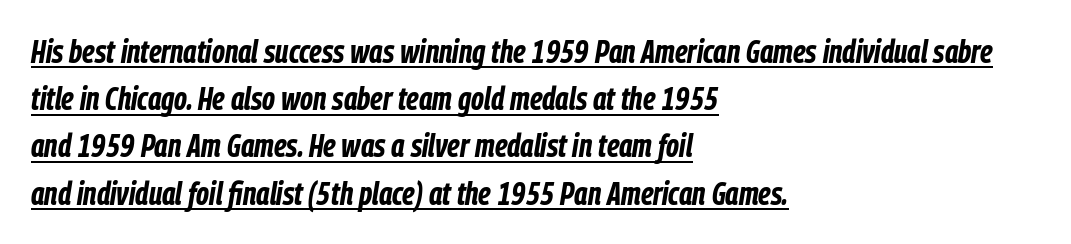
Q: Is the text bold? A: Yes.
Q: Is the text italic (slanted)? A: Yes, it leans right by about 9 degrees.
Q: Is the text underlined? A: Yes.
Q: How is the paragraph aligned? A: Left-aligned.
Q: Is the spacing between letters normal or unusually wide? A: Normal.
Q: Is the spacing between lines tight, normal or loose? A: Normal.
Q: Width (condensed, normal, or wide)? A: Condensed.
Q: Stroke contrast? A: Low.
Q: x-height? A: Medium.
Q: Monospaced? A: No.
